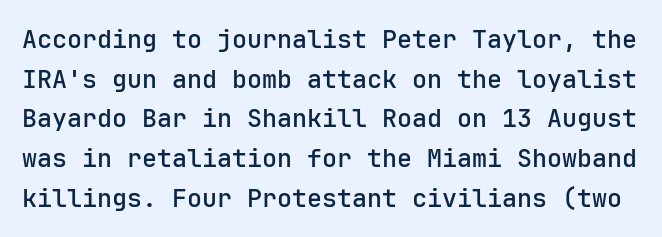
{"italic": "no", "bold": "semi", "underline": "no", "line_spacing": "normal", "line_spacing_ratio": 1.59, "letter_spacing": "normal", "letter_spacing_em": 0.0, "glyph_px": 25}
